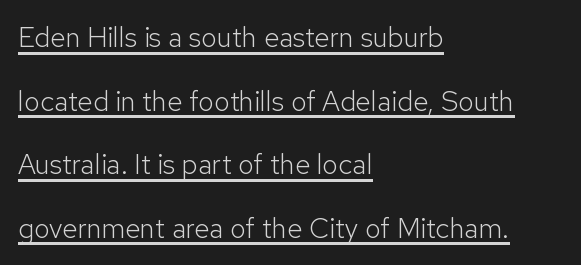
These lines are composed in type without serifs. A rule runs beneath these lines of type. Posture: vertical. Alignment: flush left. The letters advance in unequal steps, a hallmark of proportional type. Stems and bowls with no extra thickness — not bold.
